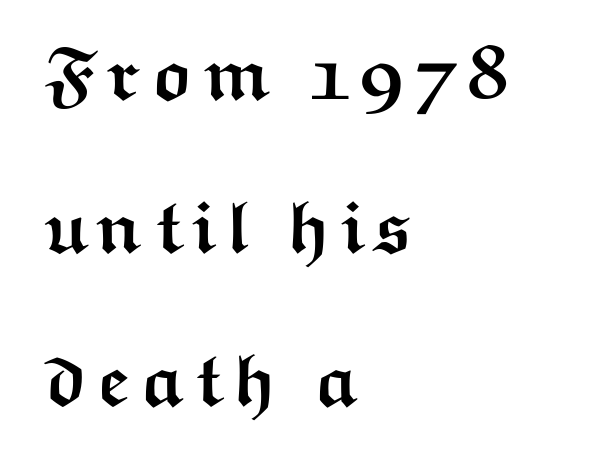
The image shows 74 px semibold, wide sans-serif type, upright; set left-aligned, loose line spacing (2.07x), not underlined; medium stroke contrast and a medium x-height.
